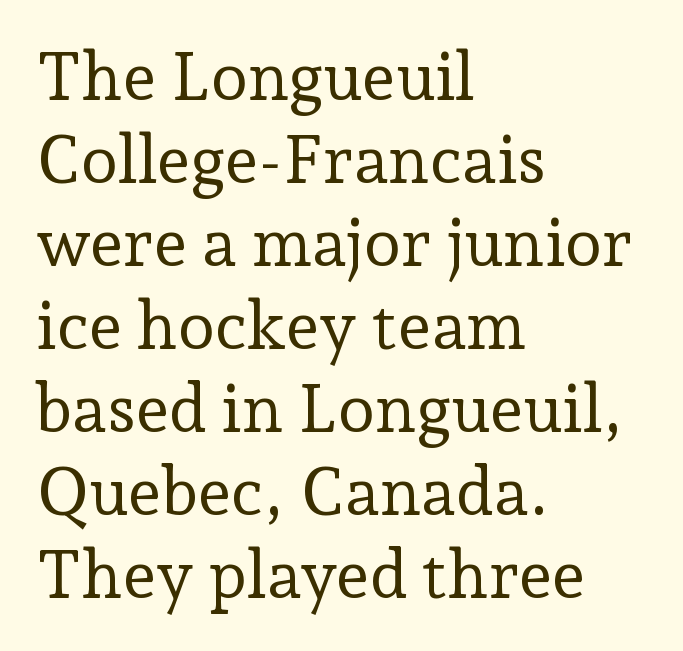
Q: Is the text bold? A: No.
Q: Is the text italic (slanted)? A: No, it is upright.
Q: Is the typeface a serif or a sans-serif typeface? A: Serif.
Q: Is the text underlined? A: No.
Q: How is the paragraph aligned? A: Left-aligned.
Q: Is the spacing between letters normal or unusually wide? A: Normal.
Q: Width (condensed, normal, or wide)? A: Normal.
Q: Stroke contrast? A: Low.
Q: x-height? A: Medium.
Q: Monospaced? A: No.
